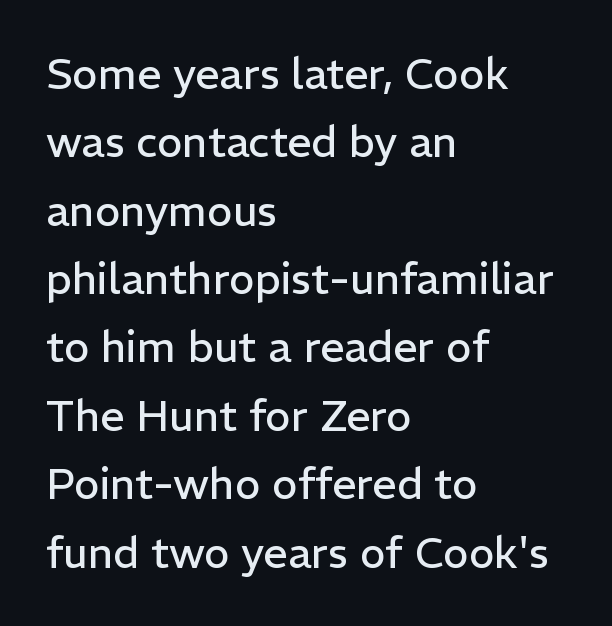
This rendering features lettering with no underline. In terms of leading, this rendering sits right in the middle. Tall strokes in this sample are plumb rather than angled. Is the block centered? No — it sits flush against the left margin.
